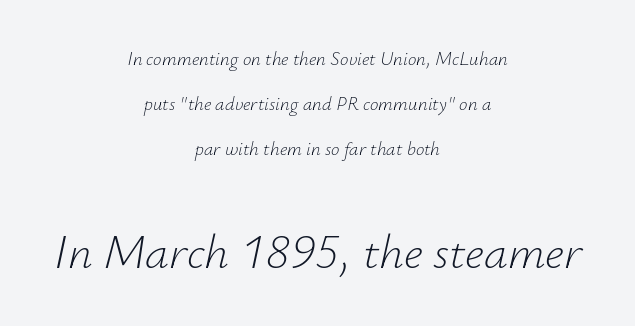
A bare baseline throughout the passage. Reading down the block, each line starts at a different indent, mirrored at its end. This sample has the flowing, uneven cadence of proportional lettering. Emphasis-style slanted type is in use.
